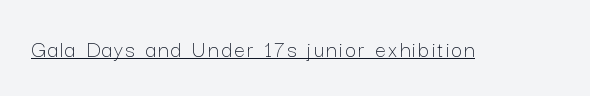
Q: Is the text bold? A: No.
Q: Is the text italic (slanted)? A: No, it is upright.
Q: Is the text underlined? A: Yes.
